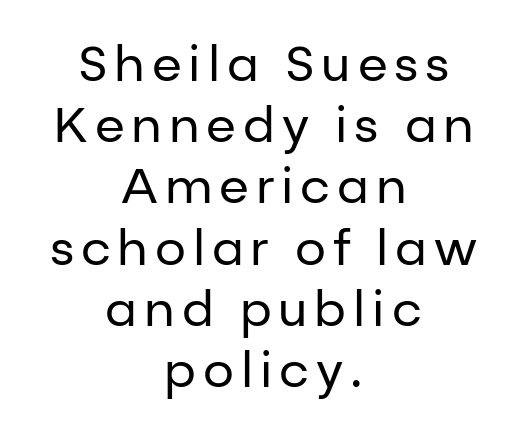
The image shows 49 px regular-weight sans-serif type, upright; set centered, normal line spacing (1.25x), not underlined; low stroke contrast and a medium x-height.
